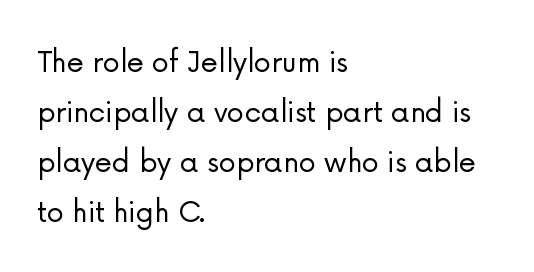
Reading down the block, your eye returns to a fixed left position each line. The typeface chosen for these lines omits serifs. Is the letter spacing exaggerated? No — it looks like the ordinary default. Glance below the letters and you will spot only blank space.
